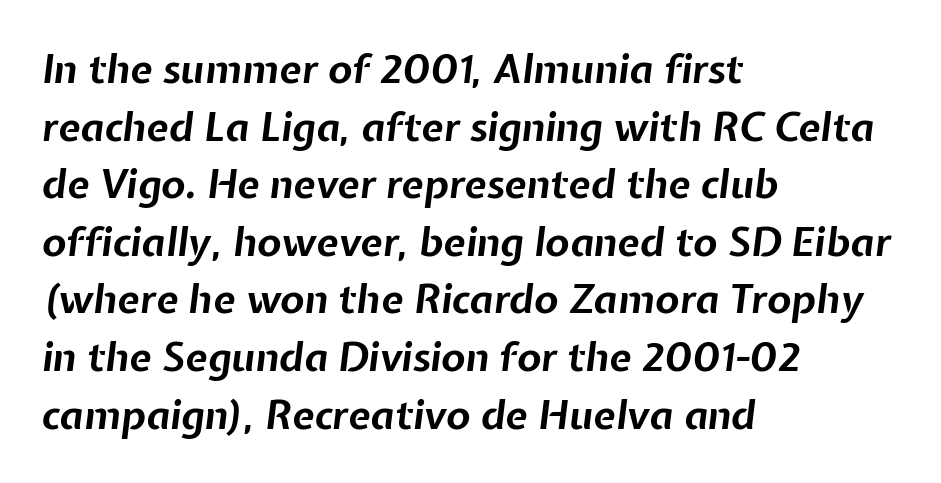
The image shows 40 px bold type, italic (leaning right); set left-aligned, normal line spacing (1.44x), normal letter spacing, not underlined; low stroke contrast and a medium x-height.
